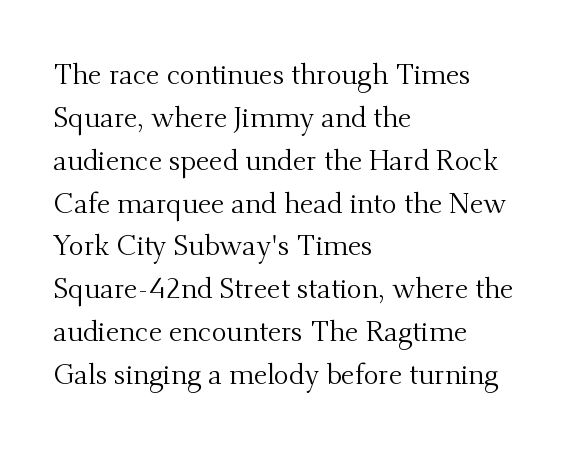
Q: Is the text bold? A: No.
Q: Is the text italic (slanted)? A: No, it is upright.
Q: Is the typeface a serif or a sans-serif typeface? A: Serif.
Q: Is the text underlined? A: No.
Q: How is the paragraph aligned? A: Left-aligned.
Q: Is the spacing between letters normal or unusually wide? A: Normal.
Q: Is the spacing between lines tight, normal or loose? A: Normal.
Q: Width (condensed, normal, or wide)? A: Normal.
Q: Stroke contrast? A: Medium.
Q: x-height? A: Small.
Q: Monospaced? A: No.
